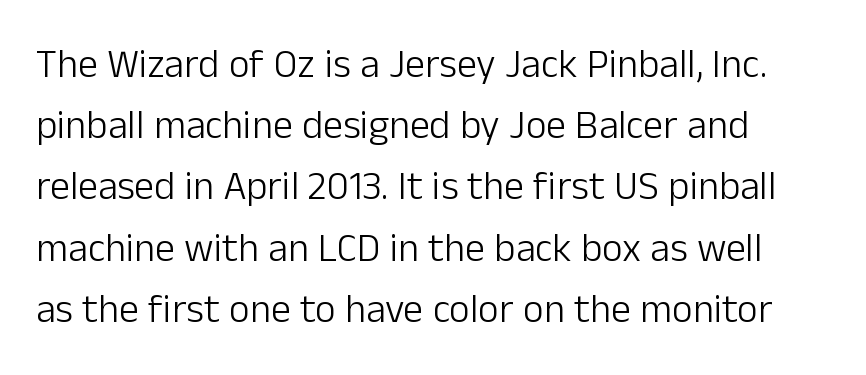
Q: Is the text bold? A: No.
Q: Is the text italic (slanted)? A: No, it is upright.
Q: Is the typeface a serif or a sans-serif typeface? A: Sans-serif.
Q: Is the text underlined? A: No.
Q: How is the paragraph aligned? A: Left-aligned.
Q: Is the spacing between letters normal or unusually wide? A: Normal.
Q: Is the spacing between lines tight, normal or loose? A: Normal.
Q: Width (condensed, normal, or wide)? A: Normal.
Q: Stroke contrast? A: Low.
Q: x-height? A: Medium.
Q: Monospaced? A: No.
